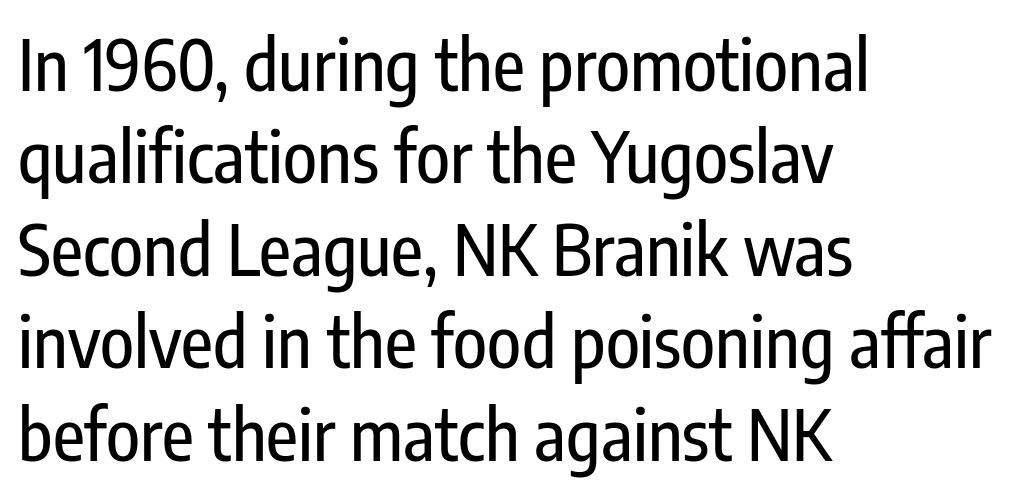
{"serif": "no", "italic": "no", "width": "condensed", "stroke_contrast": "low", "x_height": "medium", "monospaced": "no", "underline": "no", "align": "left", "line_spacing": "normal", "line_spacing_ratio": 1.32, "letter_spacing": "normal", "letter_spacing_em": 0.0, "glyph_px": 70}
